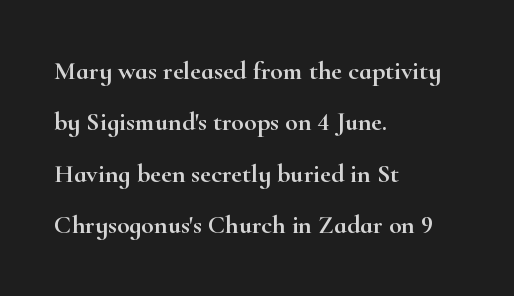
Q: Is the text italic (slanted)? A: No, it is upright.
Q: Is the text underlined? A: No.
Q: How is the paragraph aligned? A: Left-aligned.
Q: Is the spacing between letters normal or unusually wide? A: Normal.
Q: Is the spacing between lines tight, normal or loose? A: Loose.
